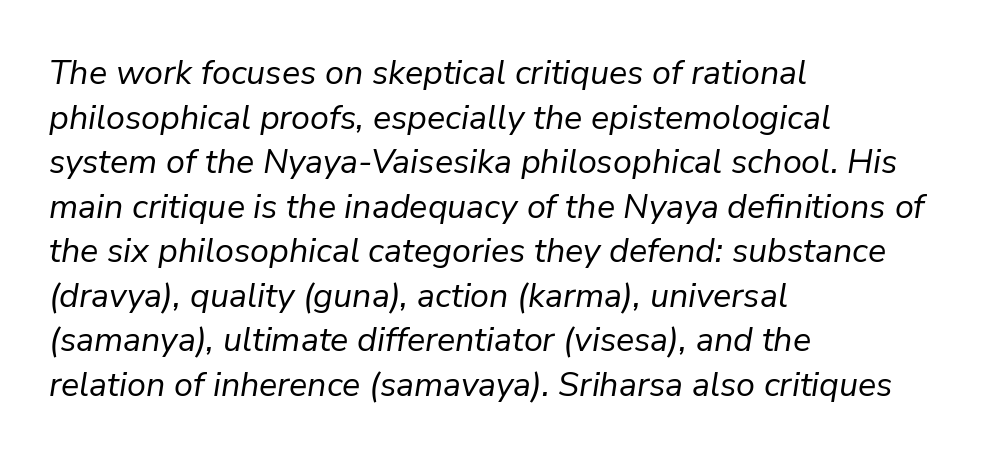
The image shows 34 px regular-weight type, italic (leaning right); set left-aligned, normal line spacing (1.31x), normal letter spacing, not underlined; low stroke contrast and a medium x-height.
